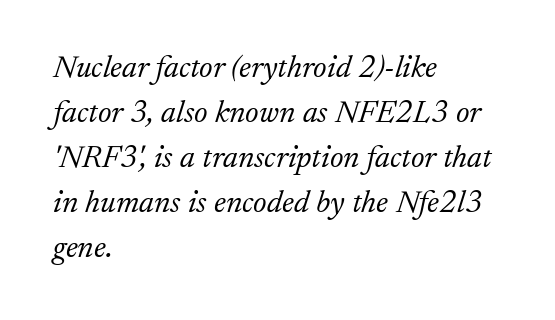
{"serif": "yes", "italic": "yes", "lean": "right", "slant_degrees": 17, "bold": "no", "weight": "light", "width": "normal", "stroke_contrast": "low", "x_height": "small", "monospaced": "no", "underline": "no", "align": "left", "line_spacing": "normal", "line_spacing_ratio": 1.41, "letter_spacing": "normal", "letter_spacing_em": 0.0, "glyph_px": 32}
